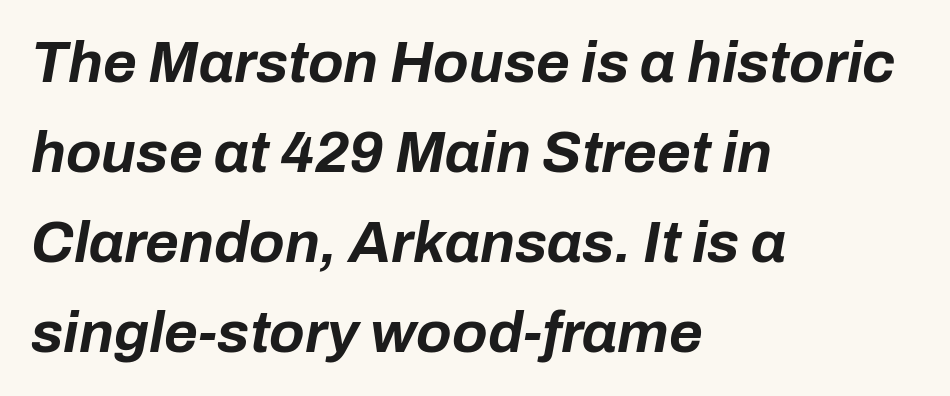
Is the type bold? Yes — the strokes are clearly thick and heavy. Proportional: the letters do not fall into vertical columns. Has an underline been added? It has not. The rows are spaced the way most documents space them.
